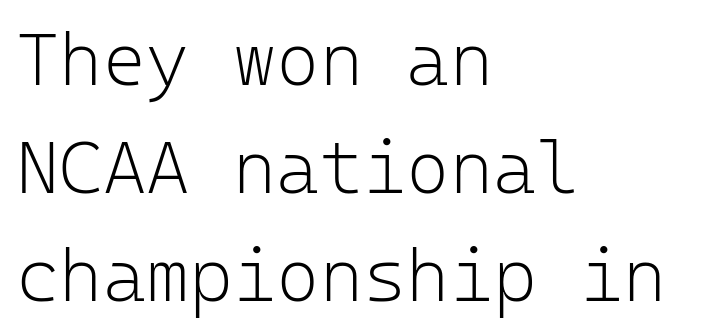
{"serif": "no", "italic": "no", "bold": "no", "weight": "light", "width": "normal", "stroke_contrast": "low", "x_height": "medium", "monospaced": "yes", "underline": "no", "align": "left", "line_spacing": "normal", "line_spacing_ratio": 1.46, "letter_spacing": "normal", "letter_spacing_em": 0.0, "glyph_px": 74}
